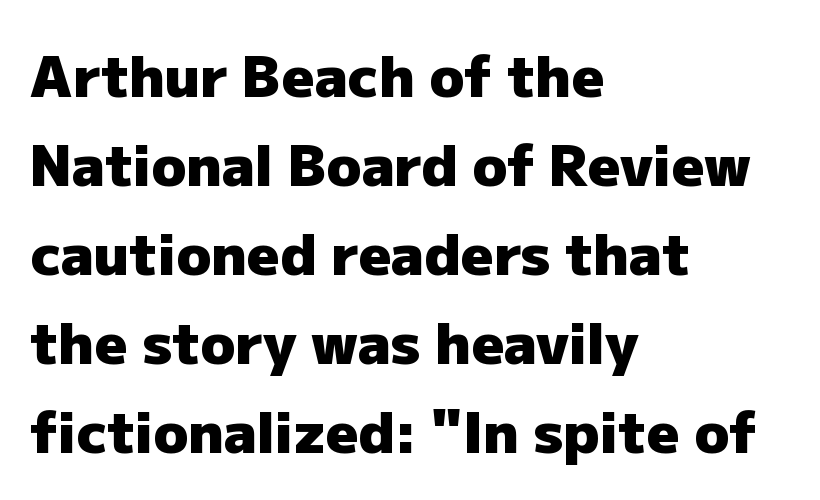
The image shows 57 px heavy sans-serif type, upright; set left-aligned, normal line spacing (1.56x), normal letter spacing, not underlined; low stroke contrast and a medium x-height.
